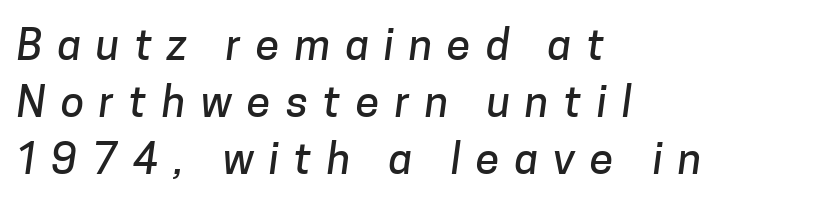
The image shows 43 px sans-serif type; set left-aligned, normal line spacing (1.32x), unusually wide letter spacing (+0.35 em), not underlined; low stroke contrast and a medium x-height.
